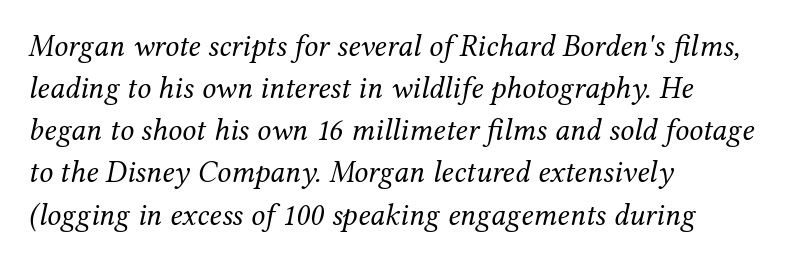
{"serif": "yes", "italic": "yes", "lean": "right", "slant_degrees": 12, "bold": "no", "weight": "regular", "width": "normal", "stroke_contrast": "medium", "x_height": "medium", "monospaced": "no", "underline": "no", "align": "left", "line_spacing": "normal", "line_spacing_ratio": 1.36, "letter_spacing": "normal", "letter_spacing_em": 0.0, "glyph_px": 31}
